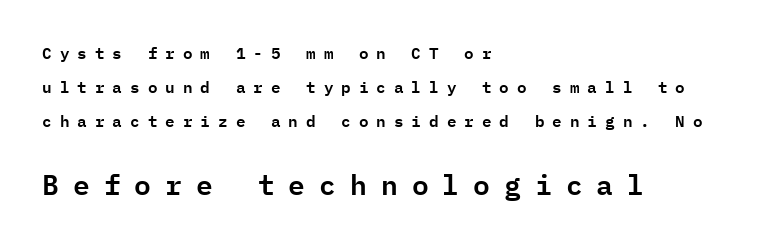
{"serif": "no", "italic": "no", "width": "normal", "stroke_contrast": "low", "x_height": "medium", "monospaced": "yes", "underline": "no", "align": "left", "line_spacing": "loose", "line_spacing_ratio": 2.11, "letter_spacing": "wide", "letter_spacing_em": 0.5, "larger_block": "second", "size_ratio": 1.75, "glyph_px": 28}
